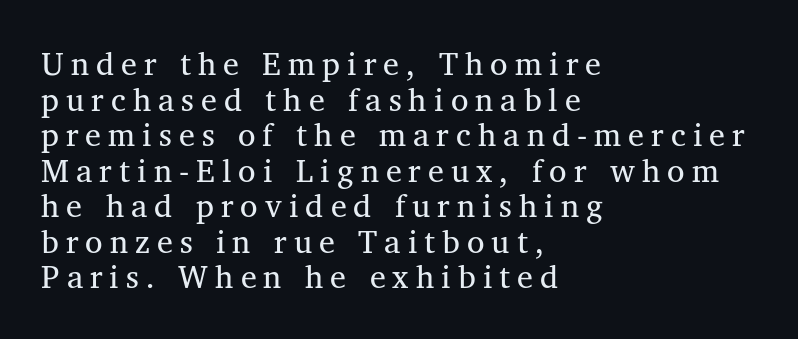
Q: Is the text bold? A: No.
Q: Is the text italic (slanted)? A: No, it is upright.
Q: Is the typeface a serif or a sans-serif typeface? A: Serif.
Q: Is the text underlined? A: No.
Q: How is the paragraph aligned? A: Left-aligned.
Q: Is the spacing between letters normal or unusually wide? A: Unusually wide.
Q: Is the spacing between lines tight, normal or loose? A: Tight.
Q: Width (condensed, normal, or wide)? A: Normal.
Q: Stroke contrast? A: Medium.
Q: x-height? A: Medium.
Q: Monospaced? A: No.
